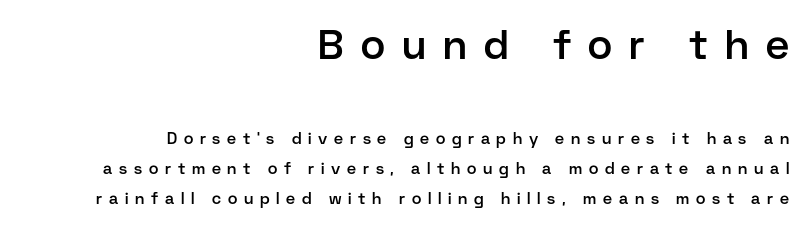
Q: Is the text bold? A: Semi-bold.
Q: Is the text italic (slanted)? A: No, it is upright.
Q: Is the typeface a serif or a sans-serif typeface? A: Sans-serif.
Q: Is the text underlined? A: No.
Q: How is the paragraph aligned? A: Right-aligned.
Q: Is the spacing between letters normal or unusually wide? A: Unusually wide.
Q: Which block of text is set in a larger size, the first (top) or the second (bottom)? A: The first (top) one.
Q: Width (condensed, normal, or wide)? A: Normal.
Q: Stroke contrast? A: Low.
Q: x-height? A: Medium.
Q: Monospaced? A: No.
